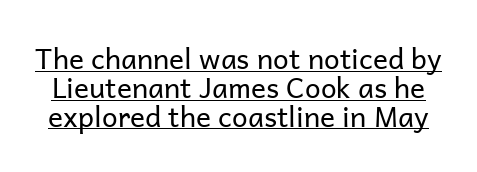
The image shows 28 px regular-weight sans-serif type, upright; set tight line spacing (1.03x), normal letter spacing, underlined; low stroke contrast and a medium x-height.
